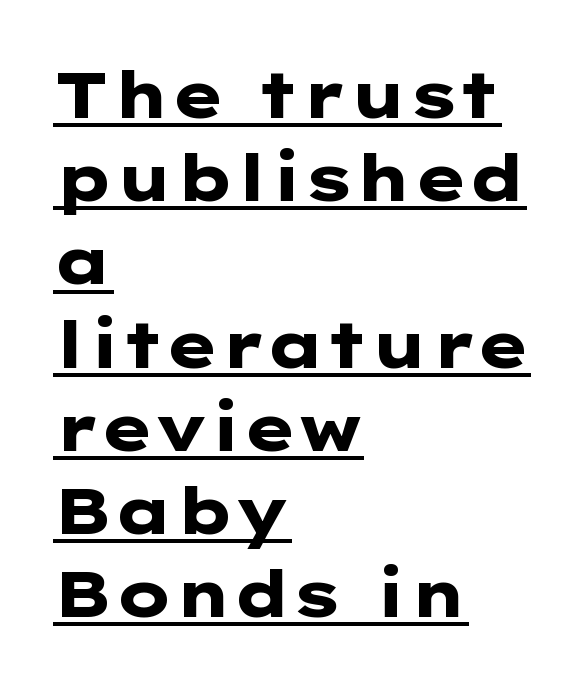
{"serif": "no", "italic": "no", "bold": "yes", "weight": "heavy", "width": "wide", "stroke_contrast": "low", "x_height": "medium", "underline": "yes", "align": "left", "line_spacing": "normal", "line_spacing_ratio": 1.28, "letter_spacing": "normal", "letter_spacing_em": 0.0, "glyph_px": 65}
